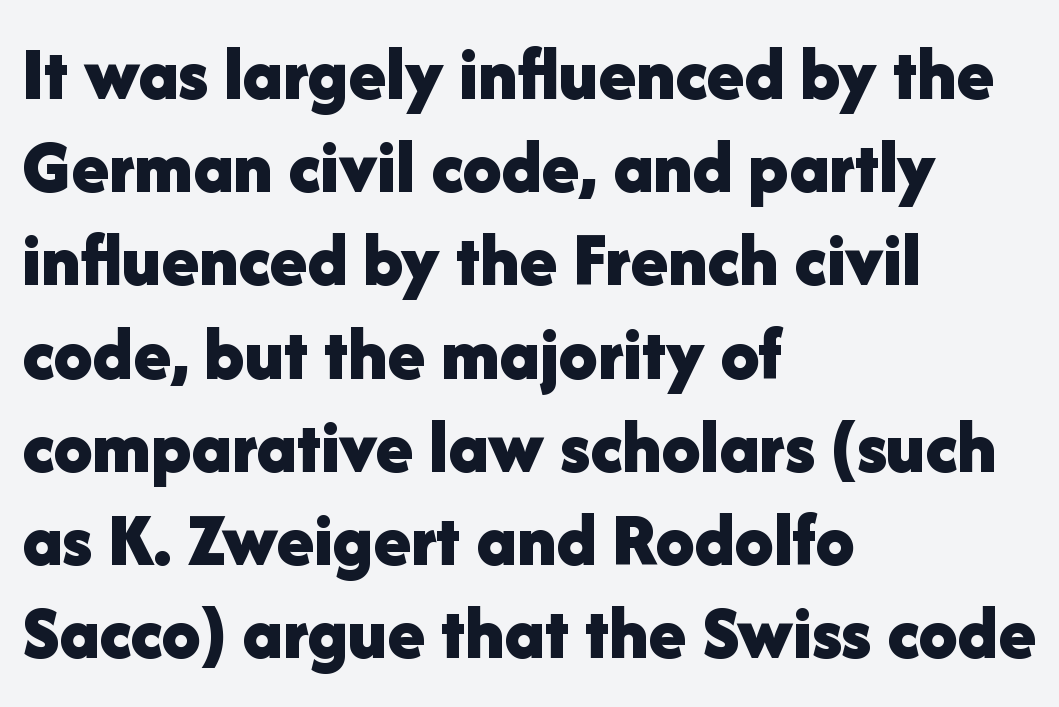
The image shows 77 px bold sans-serif type, upright; set left-aligned, line spacing 1.21x, normal letter spacing, not underlined; low stroke contrast and a medium x-height.
